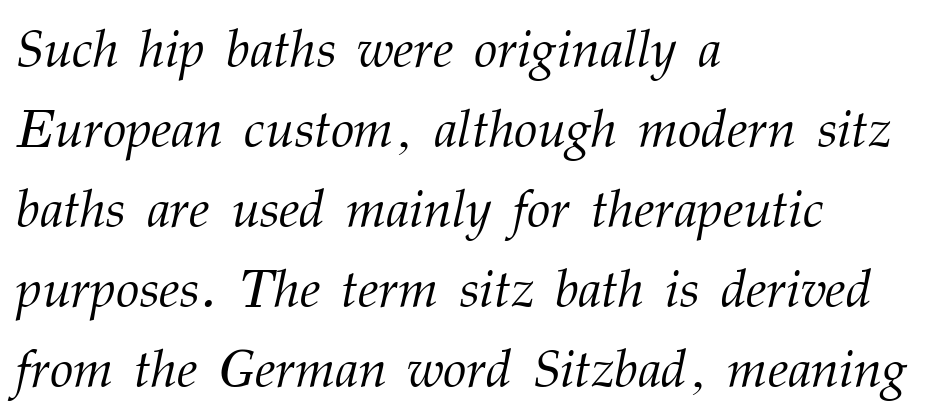
The image shows 53 px light serif type, italic (leaning right); set left-aligned, normal line spacing (1.51x), normal letter spacing, not underlined; medium stroke contrast and a medium x-height.
